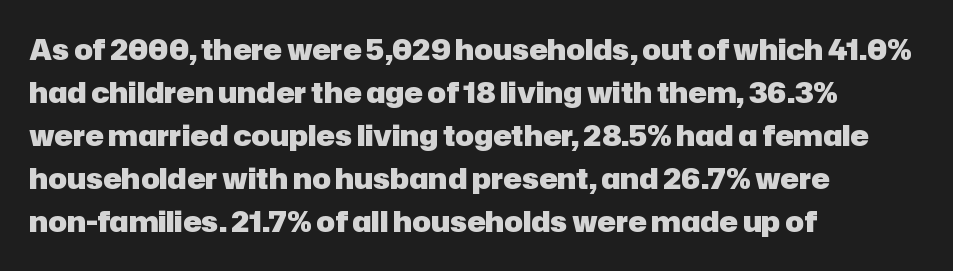
{"serif": "no", "italic": "no", "bold": "yes", "weight": "heavy", "width": "normal", "stroke_contrast": "low", "x_height": "medium", "monospaced": "no", "underline": "no", "align": "left", "line_spacing": "normal", "line_spacing_ratio": 1.54, "letter_spacing": "normal", "letter_spacing_em": 0.0, "glyph_px": 28}
